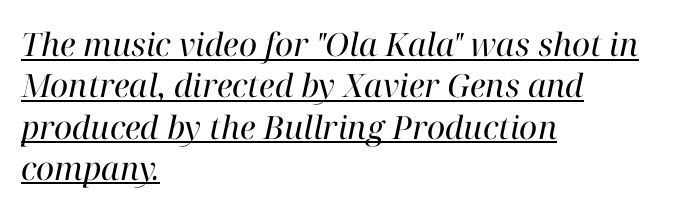
Q: Is the text bold? A: No.
Q: Is the text italic (slanted)? A: Yes, it leans right by about 12 degrees.
Q: Is the typeface a serif or a sans-serif typeface? A: Serif.
Q: Is the text underlined? A: Yes.
Q: How is the paragraph aligned? A: Left-aligned.
Q: Is the spacing between letters normal or unusually wide? A: Normal.
Q: Is the spacing between lines tight, normal or loose? A: Normal.
Q: Width (condensed, normal, or wide)? A: Normal.
Q: Stroke contrast? A: High.
Q: x-height? A: Medium.
Q: Monospaced? A: No.
